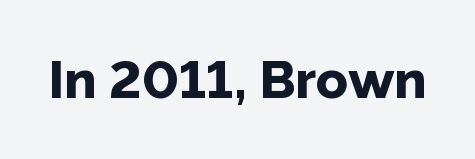
Nobody touched the tracking dial on this one. Character widths vary here, with narrow letters taking less room than wide ones. Heft: maximum for text — a bold. To sum up the face: it is a sans, with no serifs. Unmarked baselines from the first word to the last.
